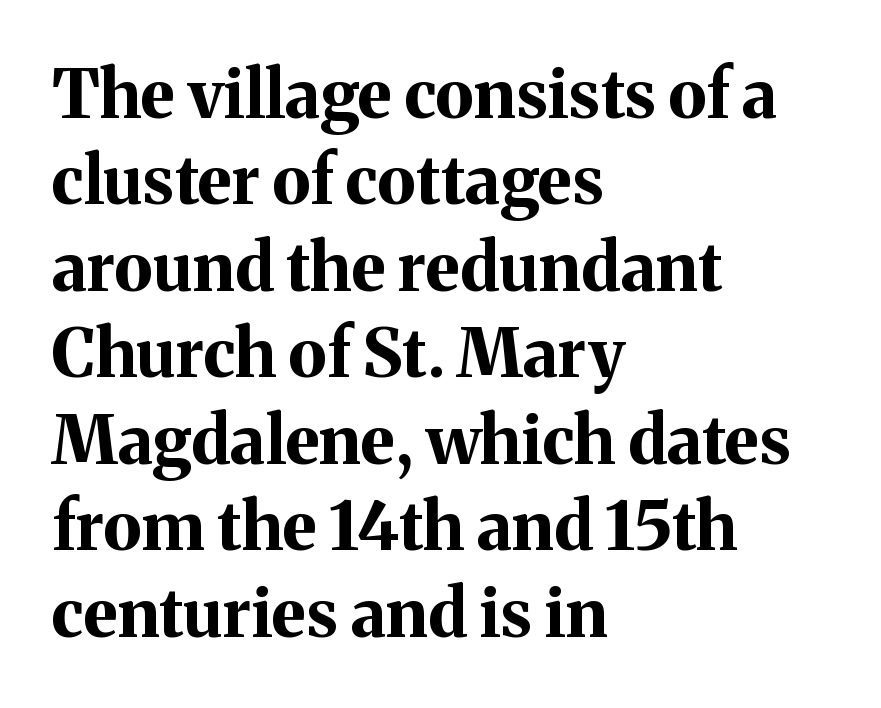
Classification — serif. These lines are set flush left with a ragged right edge. The rows are spaced the way most documents space them. Unlike italic type, these characters show no tilt at all.
